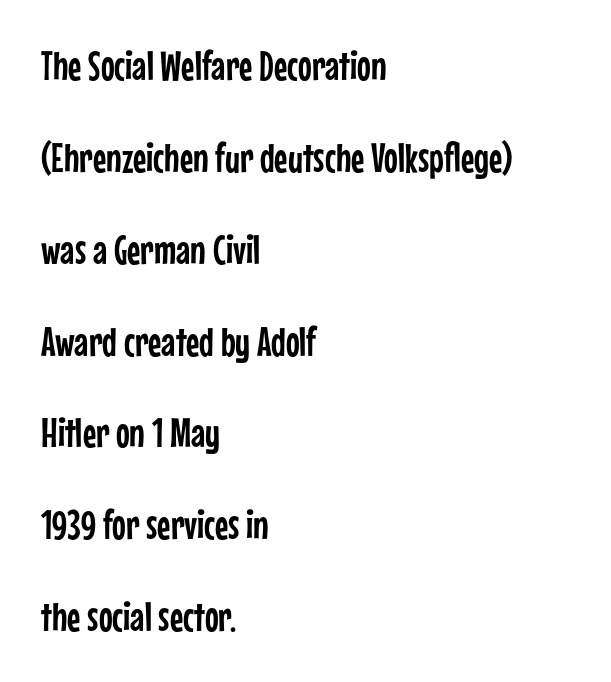
Think of a printed novel: that variable character pitch is what you see here. Notice how the passage keeps a crisp vertical edge on the left only. Vertical strokes here are truly vertical. The glyphs in this specimen are sans serif.
